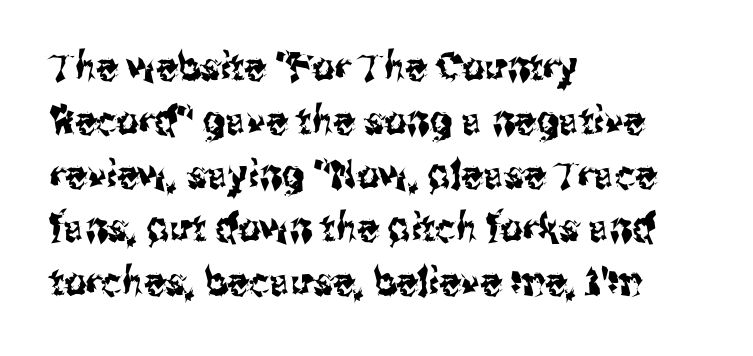
The string is rendered with underlining switched off. Compared with typical paragraphs, the rows here are spaced about the same. Spacing verdict: proportional, widths tailored to each character. Check where the strokes stop: nothing finishes them off — pure sans. The rag falls on the right side of this text block.
